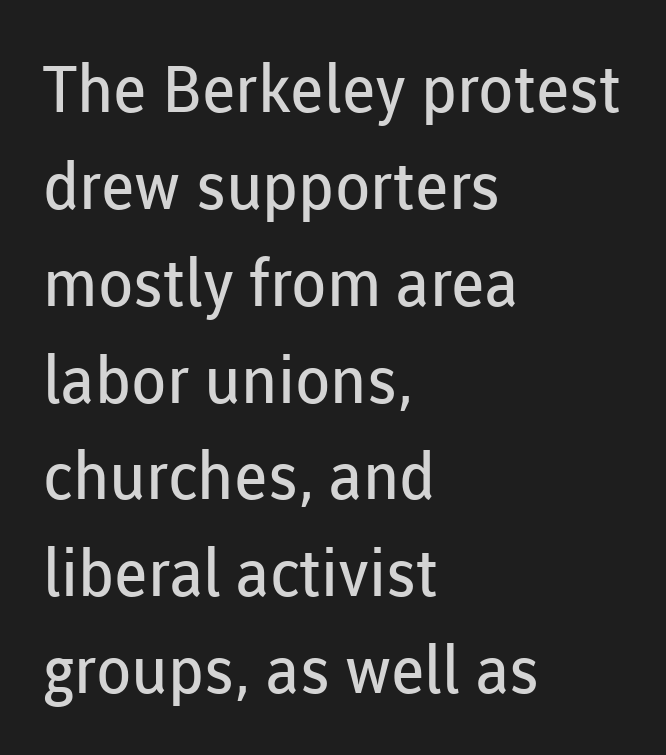
Any mark beneath the type? The region is blank. Compared with typical body copy, the letter spacing here is the same. The face used here is a sans, in the tradition of grotesques and geometrics. A typesetter would mark this as roman, not italic. Vertical stems look standard width or narrower in stroke. You could not count columns in this text — the font is proportionally spaced.
